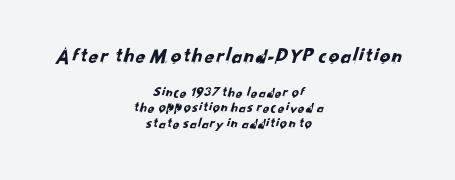
{"underline": "no", "align": "center", "line_spacing": "tight", "line_spacing_ratio": 1.1, "letter_spacing": "normal", "letter_spacing_em": 0.0, "larger_block": "first", "size_ratio": 1.5, "glyph_px": 21}
